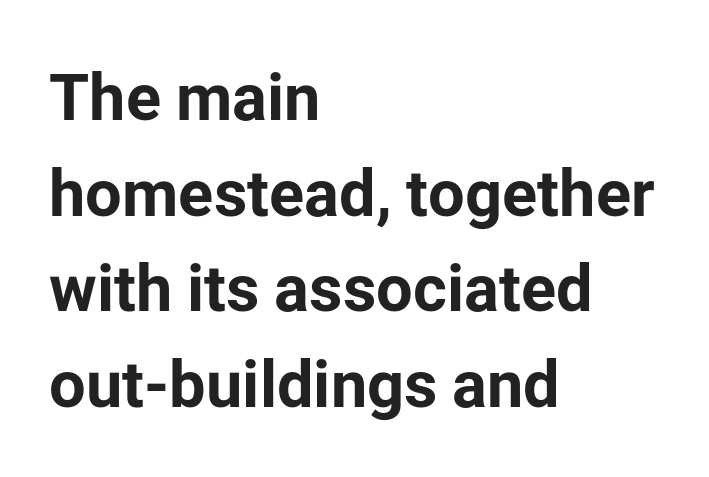
Honestly, there is no underline to notice here at all. Interline gaps are of average width in this sample. Students, this is bold: see how much ink each stroke carries. There is no visible air inserted between adjacent glyphs.
